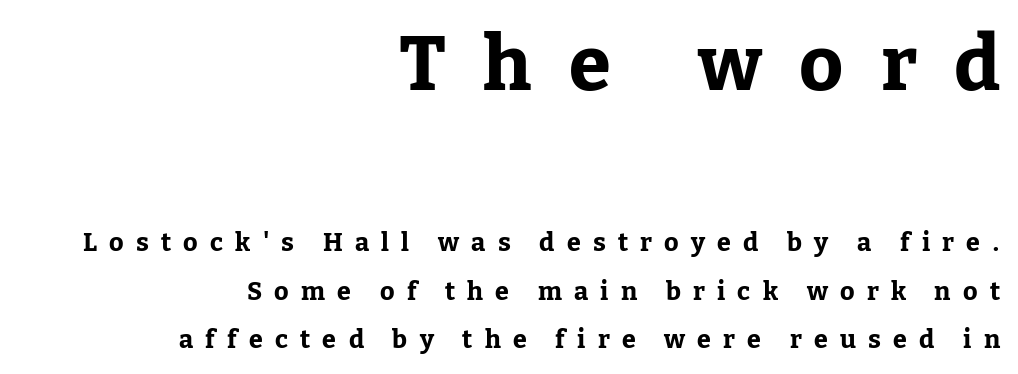
The emphasis by scale lands on block number one, above. Looks like regular typesetting: each glyph gets only the width it needs. Bare-footed words on every line. Display-style spreading of the glyphs; the letterfit is very open. You'd pick this weight for a headline — it's a proper bold. You could fit nearly another row in the gap between these rows.
